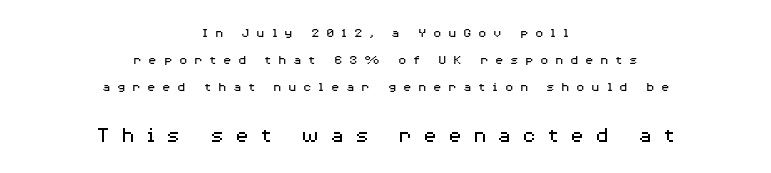
{"italic": "no", "bold": "no", "underline": "no", "align": "center", "line_spacing": "loose", "line_spacing_ratio": 1.94, "letter_spacing": "wide", "letter_spacing_em": 0.47, "larger_block": "second", "size_ratio": 1.64, "glyph_px": 23}
